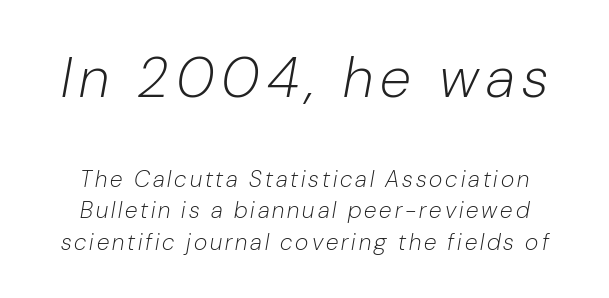
The passage shown leans; its letterforms are oblique. The initial chunk of copy outweighs the following chunk in type size. Leftover space on each line is divided equally before and after the words. Quick note: interline space is typical. Think of a printed novel: that variable character pitch is what you see here.
